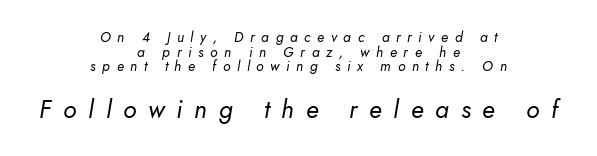
Which chunk is bigger? The second one — the bottom block dwarfs the top. These lines huddle together more closely than default settings would place them. No word sits above an underline. Where is the straight margin? There isn't one; the lines are centered. Designer's note — italics engaged.
